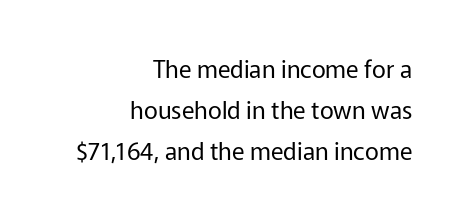
{"italic": "no", "bold": "no", "underline": "no", "align": "right", "line_spacing_ratio": 1.71, "letter_spacing": "normal", "letter_spacing_em": 0.0, "glyph_px": 24}
